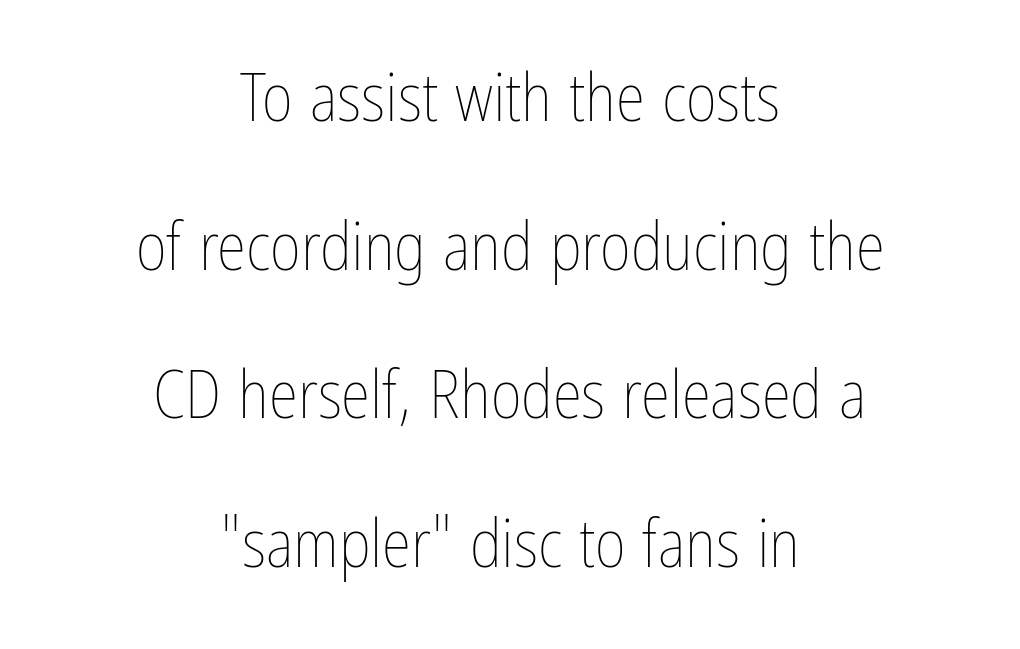
The image shows 67 px thin, condensed type, upright; set centered, loose line spacing (2.22x), normal letter spacing, not underlined; low stroke contrast and a medium x-height.
